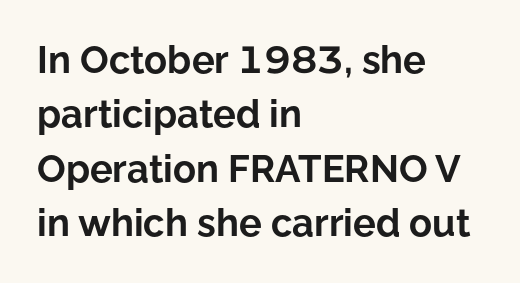
{"serif": "no", "italic": "no", "bold": "yes", "weight": "bold", "width": "normal", "stroke_contrast": "low", "x_height": "medium", "monospaced": "no", "underline": "no", "align": "left", "line_spacing": "normal", "line_spacing_ratio": 1.43, "letter_spacing": "normal", "letter_spacing_em": 0.0, "glyph_px": 38}
